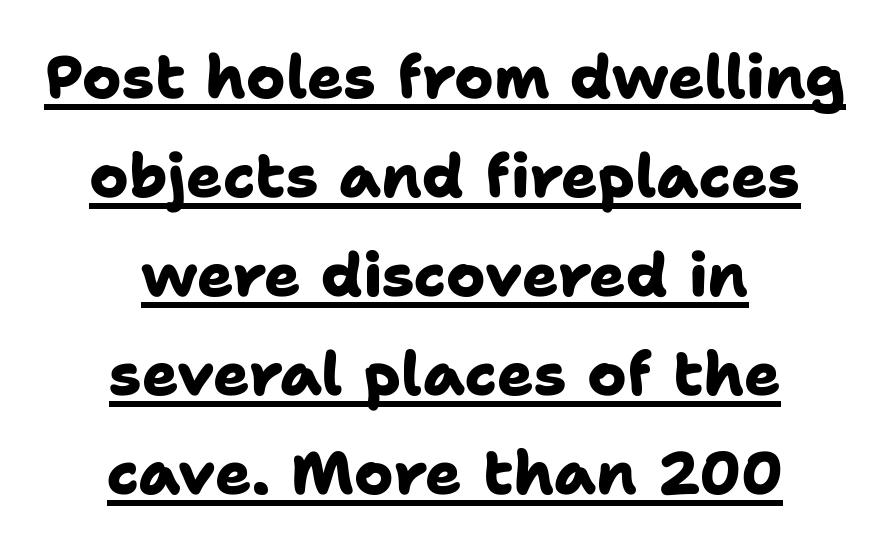
The image shows 60 px heavy sans-serif type; set centered, normal line spacing (1.65x), normal letter spacing, underlined; low stroke contrast and a medium x-height.
